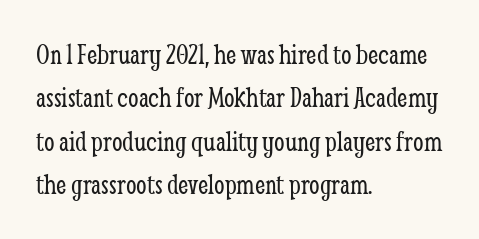
{"serif": "yes", "italic": "no", "bold": "no", "weight": "light", "width": "condensed", "stroke_contrast": "low", "x_height": "medium", "monospaced": "no", "underline": "no", "align": "left", "line_spacing": "normal", "line_spacing_ratio": 1.45, "letter_spacing": "normal", "letter_spacing_em": 0.0, "glyph_px": 30}
